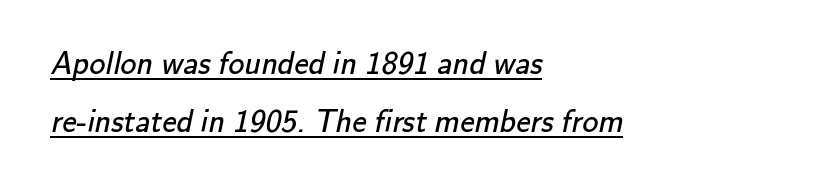
The image shows 32 px regular-weight sans-serif type; set left-aligned, line spacing 1.8x, normal letter spacing, underlined; low stroke contrast and a small x-height.
